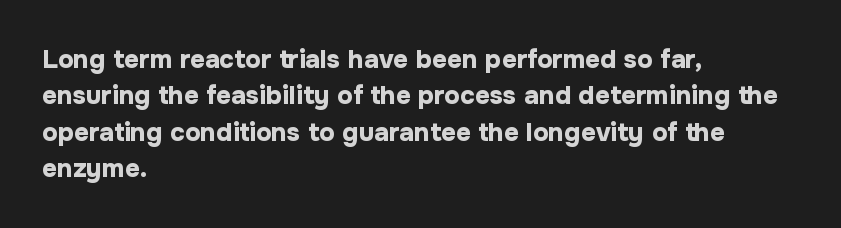
The image shows 26 px bold type, upright; set left-aligned, normal line spacing (1.4x), normal letter spacing, not underlined.
